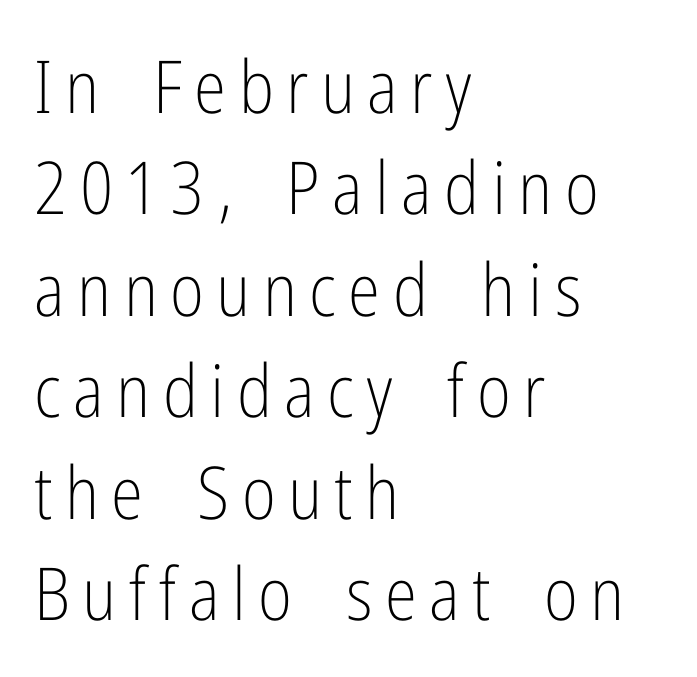
Q: Is the text bold? A: No.
Q: Is the text italic (slanted)? A: No, it is upright.
Q: Is the typeface a serif or a sans-serif typeface? A: Sans-serif.
Q: Is the text underlined? A: No.
Q: How is the paragraph aligned? A: Left-aligned.
Q: Is the spacing between lines tight, normal or loose? A: Normal.
Q: Width (condensed, normal, or wide)? A: Condensed.
Q: Stroke contrast? A: Low.
Q: x-height? A: Medium.
Q: Monospaced? A: No.
